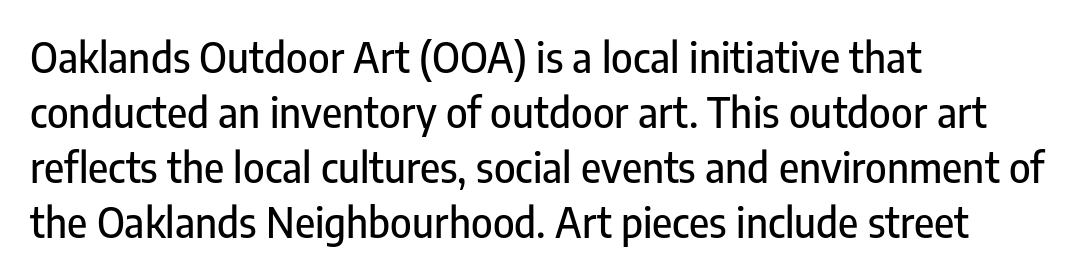
{"serif": "no", "italic": "no", "width": "condensed", "stroke_contrast": "low", "x_height": "medium", "monospaced": "no", "underline": "no", "align": "left", "line_spacing": "normal", "line_spacing_ratio": 1.34, "letter_spacing": "normal", "letter_spacing_em": 0.0, "glyph_px": 41}
